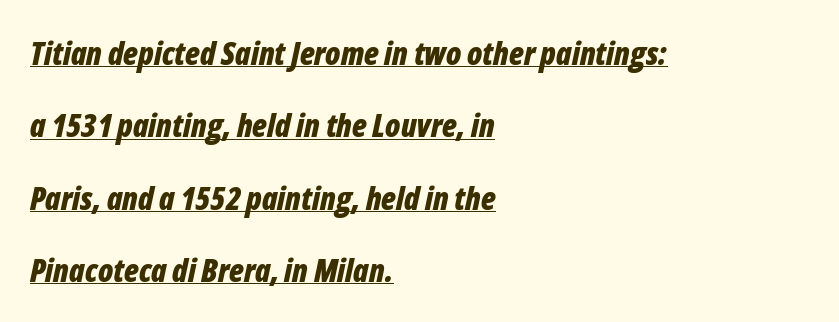
These lines were composed using italics. The face used here is proportionally spaced, like ordinary book or web type. Look at the tracking — it's just the regular setting, nothing added. Baseline-to-baseline distance is far greater than the letter height. Every letter is thick-stroked: bold, no question.
